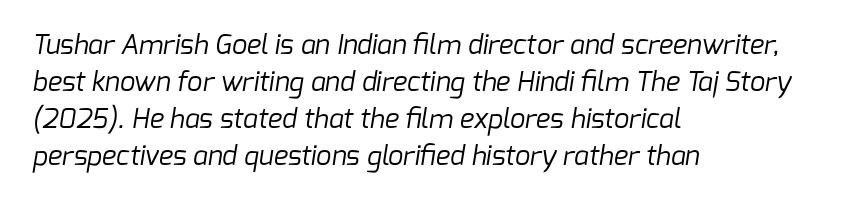
The passage shown is not underscored anywhere. The typesetter chose a ragged-right arrangement here. Letters have the restrained weight of plain body copy at most. Default kerning and tracking; the words read as compact shapes.
